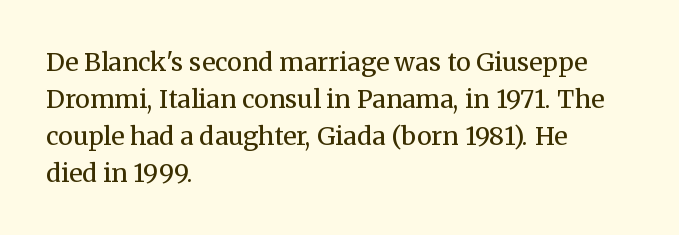
A typesetter would call this leading conventional body-copy spacing. Descender tails drop into unmarked territory. Visually the block forms a straight wall on the left and a jagged coastline on the right. Do the letters lean? They stand straight.
